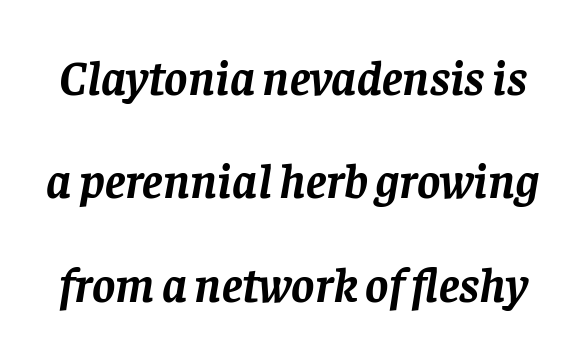
The image shows 49 px semibold serif type, italic (leaning right); set loose line spacing (2.11x), normal letter spacing, not underlined; low stroke contrast and a large x-height.
